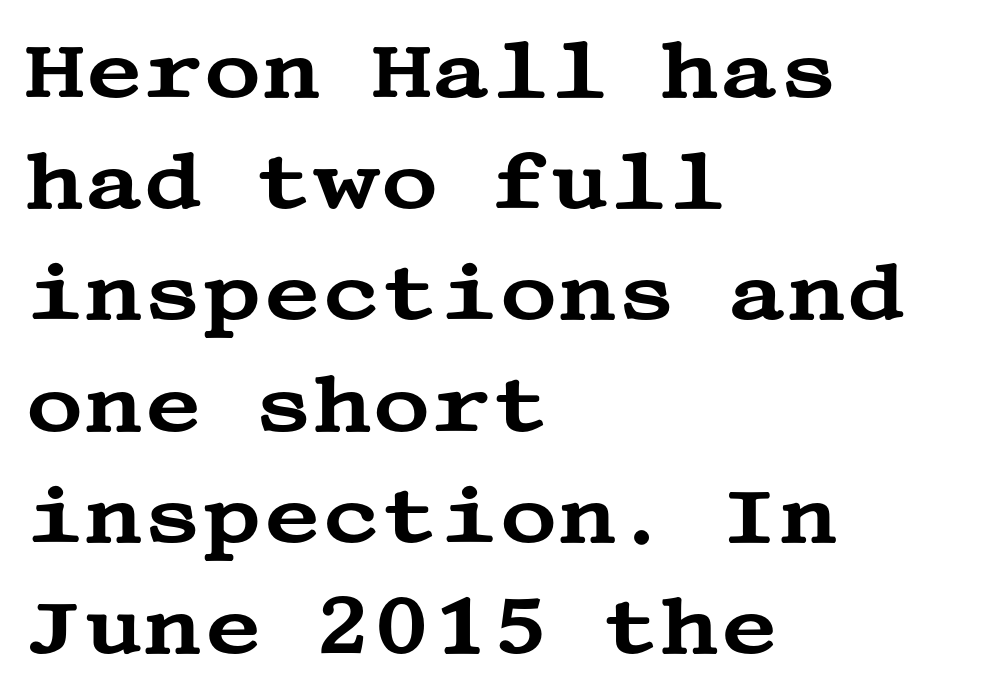
{"serif": "yes", "italic": "no", "width": "wide", "stroke_contrast": "medium", "x_height": "large", "underline": "no", "align": "left", "line_spacing": "normal", "line_spacing_ratio": 1.39, "letter_spacing": "normal", "letter_spacing_em": 0.0, "glyph_px": 80}
